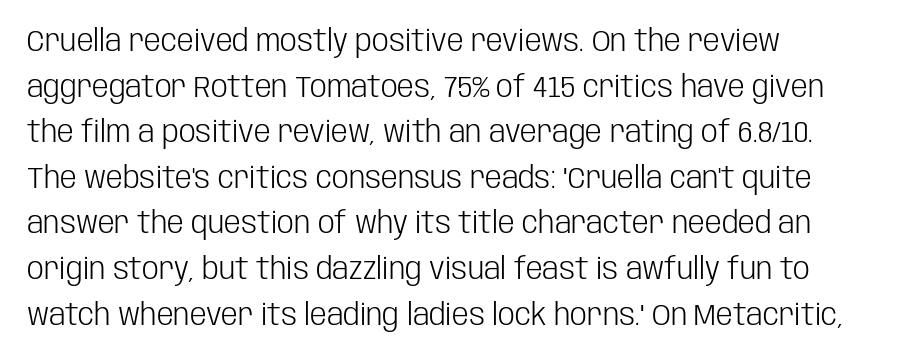
The image shows 30 px light, condensed sans-serif type, upright; set left-aligned, normal line spacing (1.52x), normal letter spacing, not underlined; low stroke contrast and a large x-height.
